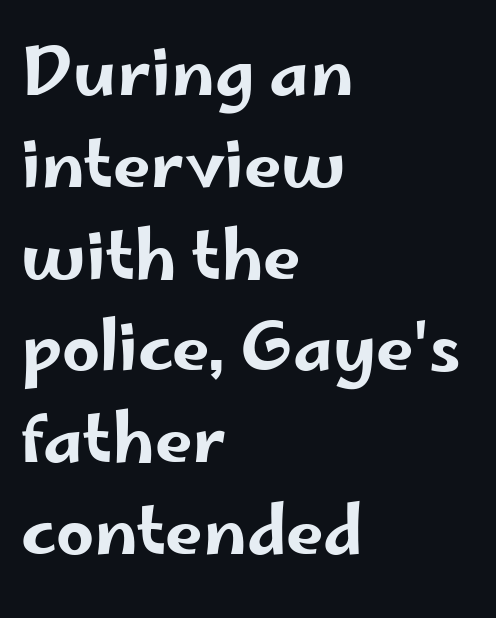
{"serif": "no", "italic": "no", "width": "wide", "stroke_contrast": "low", "x_height": "small", "monospaced": "no", "underline": "no", "align": "left", "line_spacing": "normal", "line_spacing_ratio": 1.37, "letter_spacing": "normal", "letter_spacing_em": 0.0, "glyph_px": 67}
